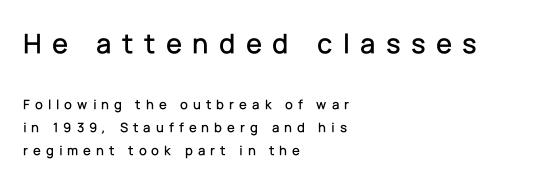
Do the characters align in a grid? No, the font is proportional. You can tell from the bare stems that sans-serif type was used. Each line starts at the same left margin while the right side varies. If you squint, the top block still reads clearly — it's the larger of the two.
